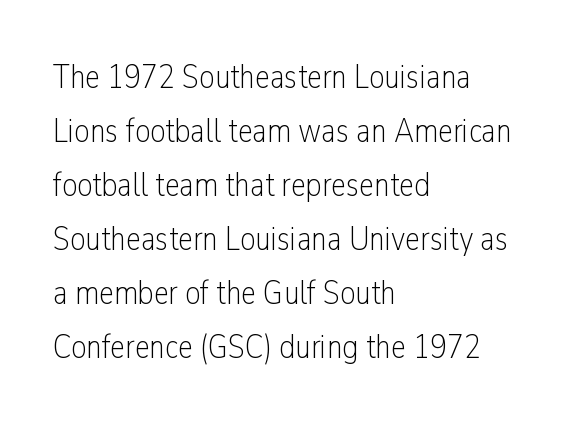
{"serif": "no", "italic": "no", "bold": "no", "weight": "light", "width": "condensed", "stroke_contrast": "low", "x_height": "medium", "monospaced": "no", "underline": "no", "align": "left", "line_spacing": "normal", "line_spacing_ratio": 1.59, "letter_spacing": "normal", "letter_spacing_em": 0.0, "glyph_px": 34}
